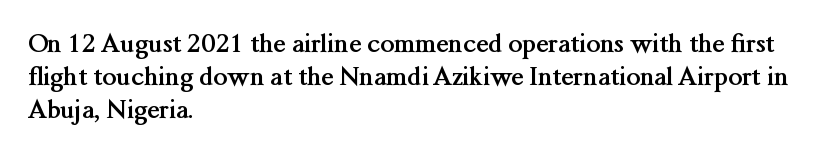
{"italic": "no", "bold": "yes", "underline": "no", "align": "left", "line_spacing": "normal", "line_spacing_ratio": 1.33, "letter_spacing": "normal", "letter_spacing_em": 0.0, "glyph_px": 25}
